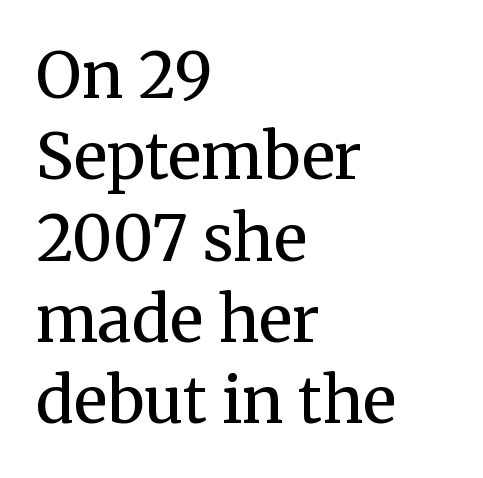
The lettering stays uniformly vertical, giving the passage a roman look. This is not heavy type; no bold has been used. Is the block centered? No — it sits flush against the left margin. Think of a printed novel: that variable character pitch is what you see here.
